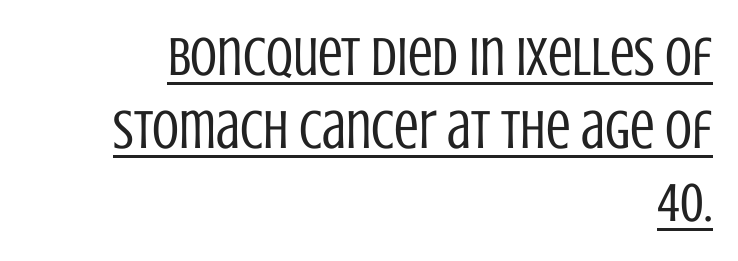
{"serif": "no", "italic": "no", "bold": "no", "weight": "regular", "width": "condensed", "stroke_contrast": "low", "x_height": "large", "monospaced": "no", "underline": "yes", "align": "right", "line_spacing": "normal", "line_spacing_ratio": 1.33, "letter_spacing": "normal", "letter_spacing_em": 0.0, "glyph_px": 55}
